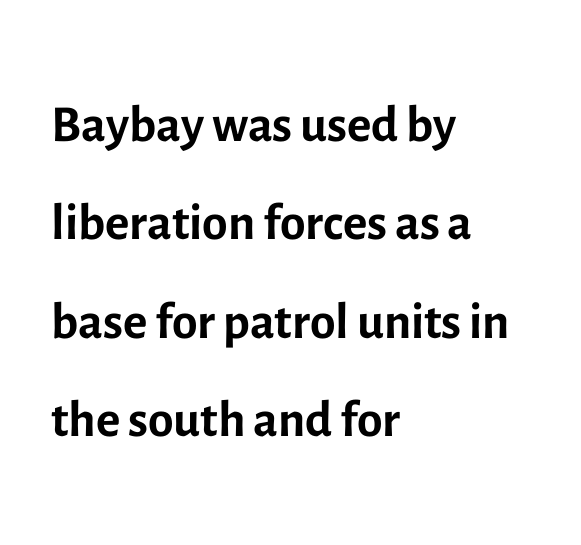
Q: Is the text bold? A: No.
Q: Is the text italic (slanted)? A: No, it is upright.
Q: Is the typeface a serif or a sans-serif typeface? A: Sans-serif.
Q: Is the text underlined? A: No.
Q: How is the paragraph aligned? A: Left-aligned.
Q: Is the spacing between letters normal or unusually wide? A: Normal.
Q: Is the spacing between lines tight, normal or loose? A: Normal.
Q: Width (condensed, normal, or wide)? A: Normal.
Q: x-height? A: Medium.
Q: Monospaced? A: No.
